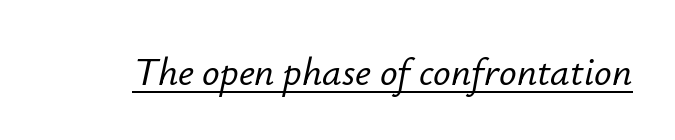
{"italic": "yes", "lean": "right", "slant_degrees": 12, "width": "normal", "stroke_contrast": "low", "x_height": "small", "monospaced": "no", "underline": "yes", "letter_spacing": "normal", "letter_spacing_em": 0.0, "glyph_px": 39}
